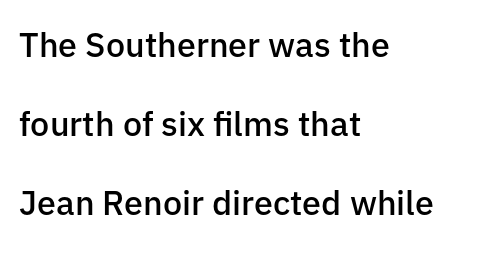
{"serif": "no", "italic": "no", "bold": "semi", "weight": "semibold", "width": "normal", "stroke_contrast": "low", "x_height": "medium", "monospaced": "no", "underline": "no", "align": "left", "line_spacing": "loose", "line_spacing_ratio": 2.33, "letter_spacing": "normal", "letter_spacing_em": 0.0, "glyph_px": 34}
